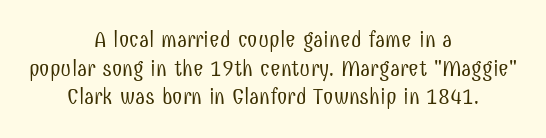
{"italic": "no", "bold": "no", "underline": "no", "align": "center", "line_spacing": "normal", "line_spacing_ratio": 1.25, "letter_spacing": "normal", "letter_spacing_em": 0.0, "glyph_px": 23}
